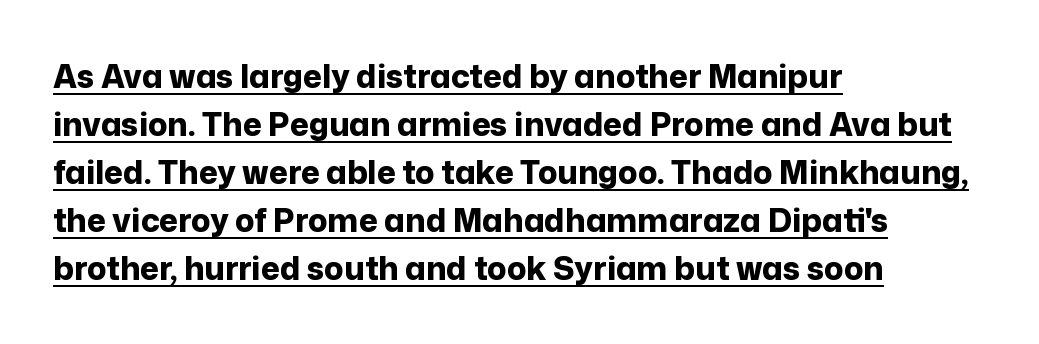
Q: Is the text bold? A: Yes.
Q: Is the text italic (slanted)? A: No, it is upright.
Q: Is the typeface a serif or a sans-serif typeface? A: Sans-serif.
Q: Is the text underlined? A: Yes.
Q: How is the paragraph aligned? A: Left-aligned.
Q: Is the spacing between letters normal or unusually wide? A: Normal.
Q: Is the spacing between lines tight, normal or loose? A: Normal.
Q: Width (condensed, normal, or wide)? A: Normal.
Q: Stroke contrast? A: Low.
Q: x-height? A: Medium.
Q: Monospaced? A: No.
